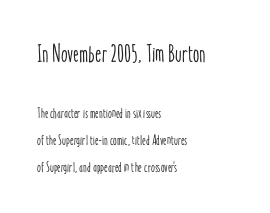
Q: Is the text italic (slanted)? A: No, it is upright.
Q: Is the text underlined? A: No.
Q: How is the paragraph aligned? A: Left-aligned.
Q: Is the spacing between letters normal or unusually wide? A: Normal.
Q: Is the spacing between lines tight, normal or loose? A: Loose.
Q: Which block of text is set in a larger size, the first (top) or the second (bottom)? A: The first (top) one.
